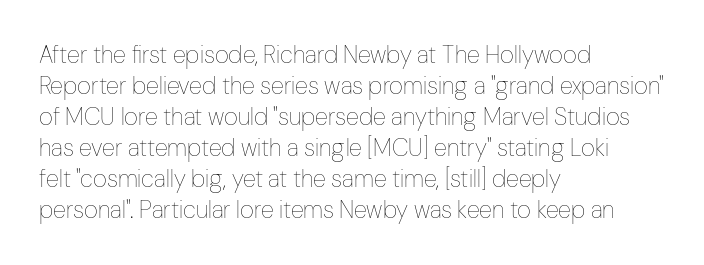
The image shows 24 px text type, upright; set left-aligned, normal line spacing (1.29x), normal letter spacing, not underlined.
